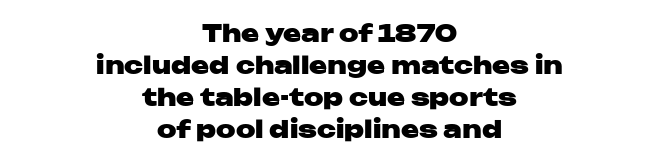
The image shows 24 px bold type, upright; set centered, normal line spacing (1.34x), normal letter spacing, not underlined.
